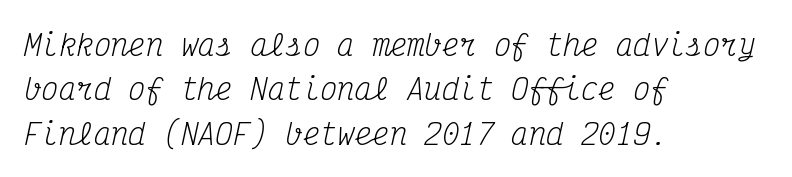
The paragraph shown leans on its left margin. Posture: slanted. The face looks like a standard text weight, possibly lighter. Is this a sans? No — the strokes have serifs. Observe the ordinary spacing: letters are neighbours, not strangers. Successive baselines arrive at the customary interval.
